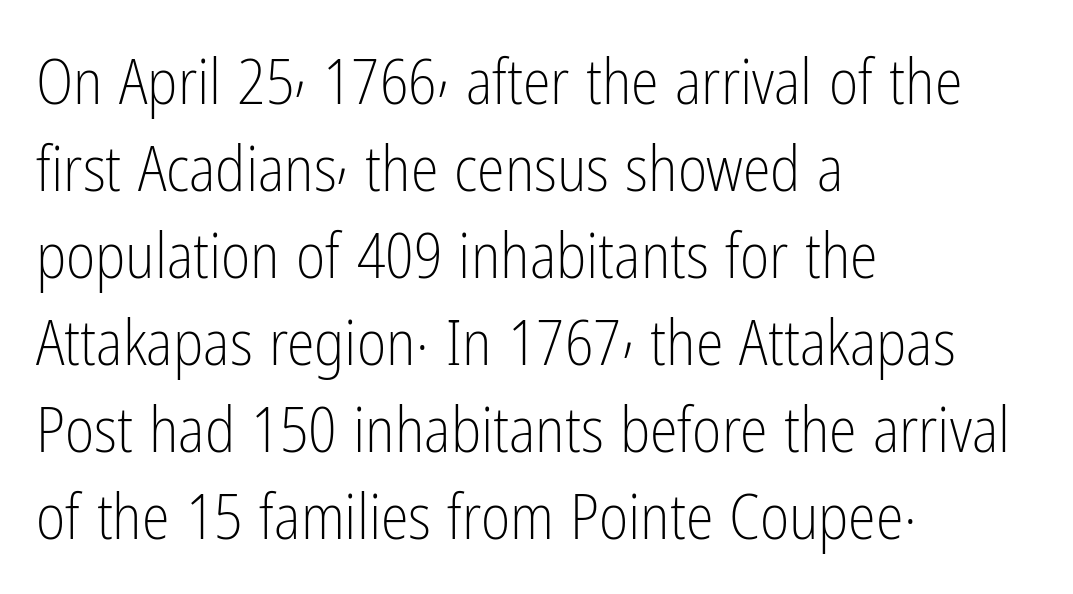
{"serif": "no", "italic": "no", "bold": "no", "weight": "light", "width": "condensed", "stroke_contrast": "low", "x_height": "medium", "monospaced": "no", "underline": "no", "align": "left", "line_spacing": "normal", "line_spacing_ratio": 1.38, "letter_spacing": "normal", "letter_spacing_em": 0.0, "glyph_px": 63}
